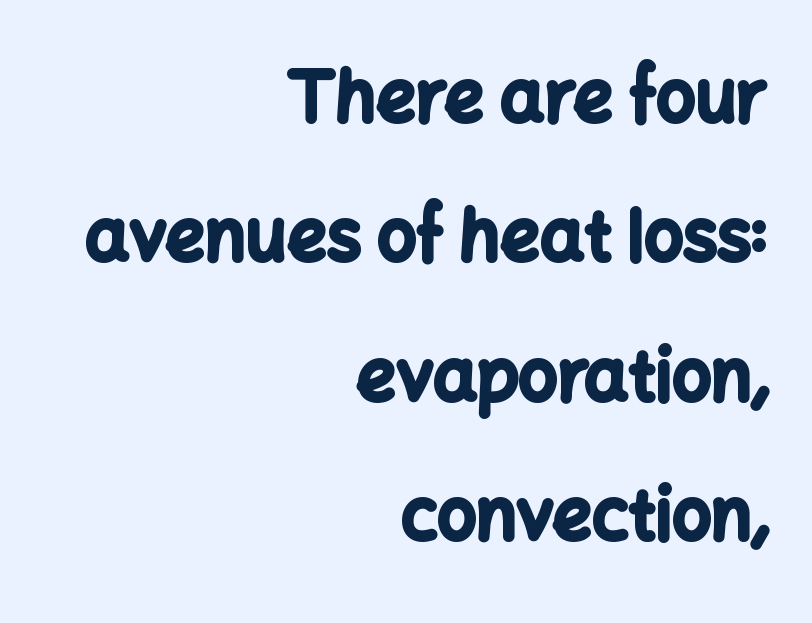
{"serif": "no", "italic": "no", "bold": "yes", "weight": "bold", "width": "normal", "stroke_contrast": "low", "x_height": "medium", "monospaced": "no", "underline": "no", "align": "right", "line_spacing": "loose", "line_spacing_ratio": 2.02, "letter_spacing": "normal", "letter_spacing_em": 0.0, "glyph_px": 69}
